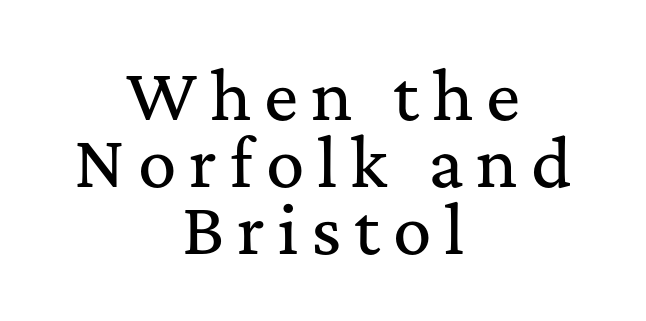
The image shows 64 px serif type, upright; set centered, tight line spacing (1.05x), unusually wide letter spacing (+0.2 em), not underlined; medium stroke contrast and a medium x-height.
